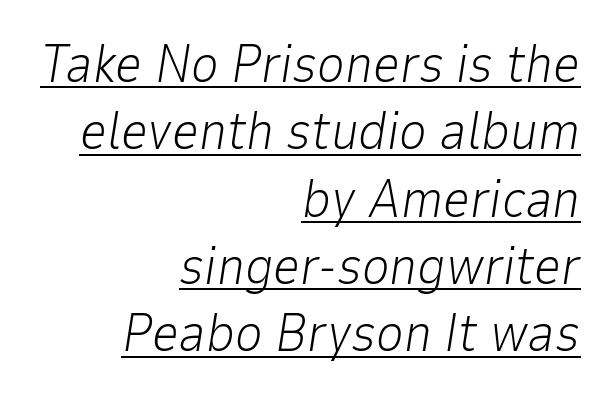
Compared with ordinary roman type, these characters are visibly tilted. Regular leading. The face used here is proportionally spaced, like ordinary book or web type. Stroke mass is kept to a normal reading level or below. A continuous stroke trails under the words, as in a hyperlink. Line ends are locked; line starts wander.
